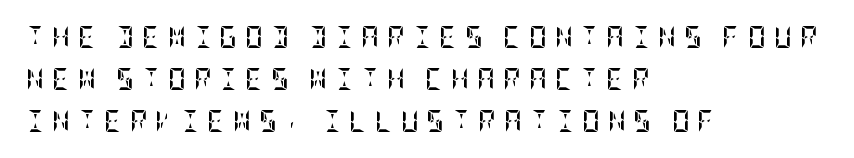
The letters stand straight up with perfectly vertical stems. Descenders are the only things crossing below the line. The paragraph shown leans on its left margin. Interline gaps are noticeably wide in this sample. Is the type bold? Yes — the strokes are clearly thick and heavy. Honestly, the letter spacing is so wide it's the main thing you notice.
